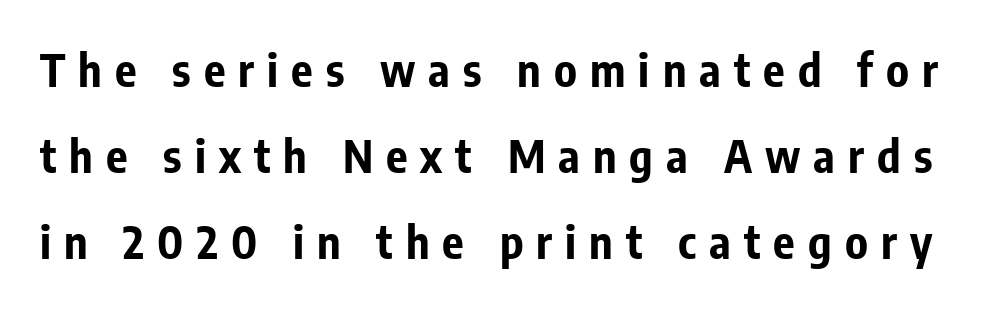
A typesetter would call this proportional, since set widths differ per character. This sample trades compactness for vertical openness between lines. Chunky letters — that's bold for sure. Glance below the letters and you will spot only blank space. Rendered with straight, roman letterforms. Look at the bottom of the vertical strokes: they stop flat, with no serifs.
